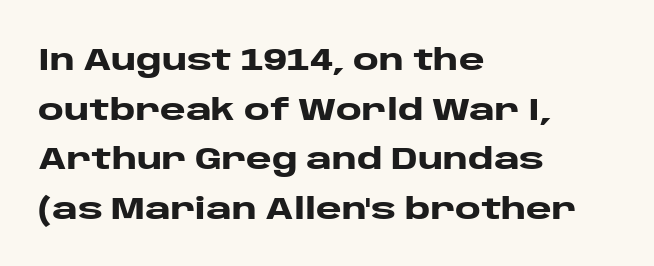
The image shows 31 px heavy, wide sans-serif type, upright; set left-aligned, normal line spacing (1.6x), normal letter spacing, not underlined; low stroke contrast and a large x-height.
